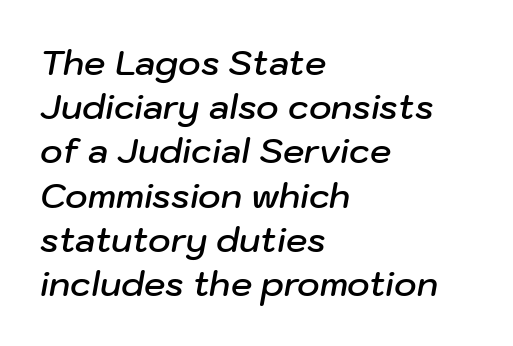
The image shows 34 px semibold type, italic (leaning right); set left-aligned, normal line spacing (1.3x), normal letter spacing, not underlined; low stroke contrast and a medium x-height.
